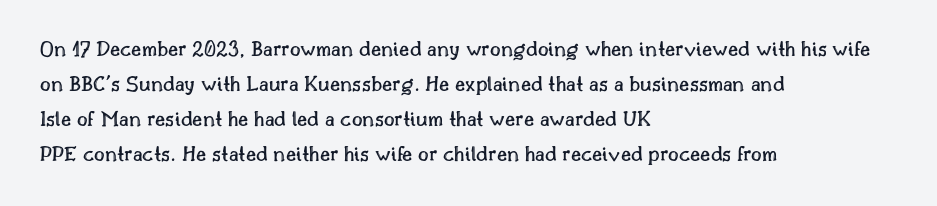
Q: Is the text italic (slanted)? A: No, it is upright.
Q: Is the text underlined? A: No.
Q: How is the paragraph aligned? A: Left-aligned.
Q: Is the spacing between letters normal or unusually wide? A: Normal.
Q: Is the spacing between lines tight, normal or loose? A: Normal.
